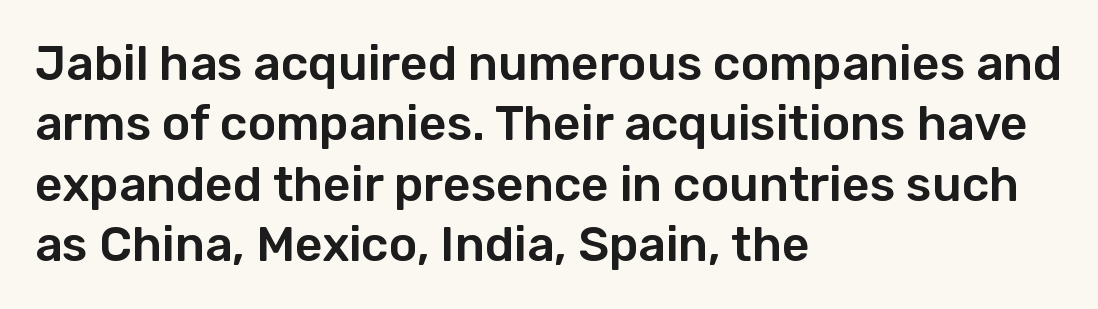
The image shows 48 px sans-serif type, upright; set left-aligned, normal line spacing (1.26x), normal letter spacing, not underlined; low stroke contrast and a medium x-height.
